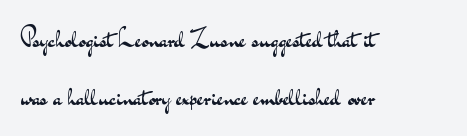
The image shows 25 px text type; set left-aligned, loose line spacing (2.31x), normal letter spacing, not underlined.
